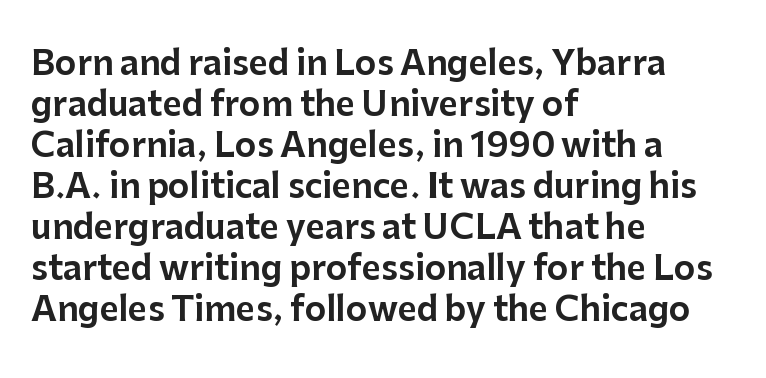
The glyphs in this specimen are sans serif. A typesetter would call this proportional, since set widths differ per character. Every character sits straight up, as roman type does. A student would call this left alignment; a typographer would say flush left, rag right.
